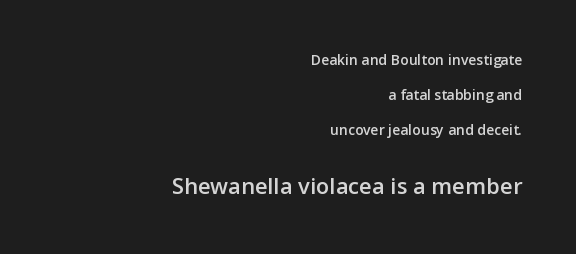
{"italic": "no", "bold": "semi", "underline": "no", "align": "right", "line_spacing": "loose", "line_spacing_ratio": 2.5, "letter_spacing": "normal", "letter_spacing_em": 0.0, "larger_block": "second", "size_ratio": 1.57, "glyph_px": 22}
